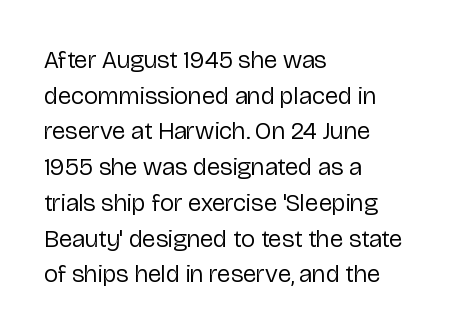
Q: Is the text bold? A: No.
Q: Is the text italic (slanted)? A: No, it is upright.
Q: Is the text underlined? A: No.
Q: How is the paragraph aligned? A: Left-aligned.
Q: Is the spacing between letters normal or unusually wide? A: Normal.
Q: Is the spacing between lines tight, normal or loose? A: Normal.
